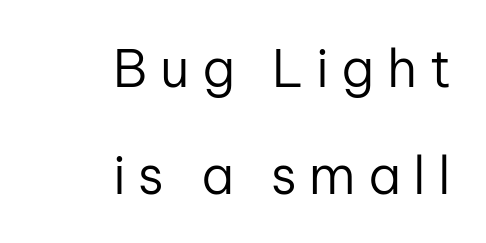
The image shows 52 px regular-weight sans-serif type, upright; set right-aligned, loose line spacing (2.05x), unusually wide letter spacing (+0.24 em), not underlined; low stroke contrast and a medium x-height.
